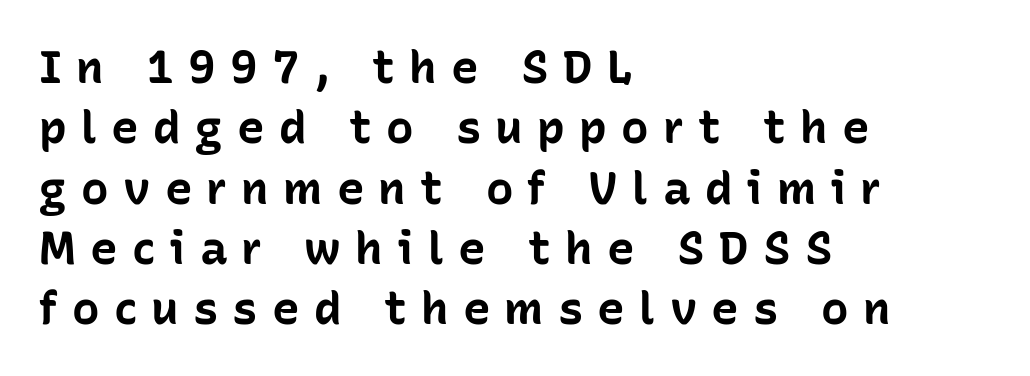
The image shows 46 px bold sans-serif type, upright; set left-aligned, normal line spacing (1.31x), unusually wide letter spacing (+0.31 em), not underlined; low stroke contrast and a medium x-height.
